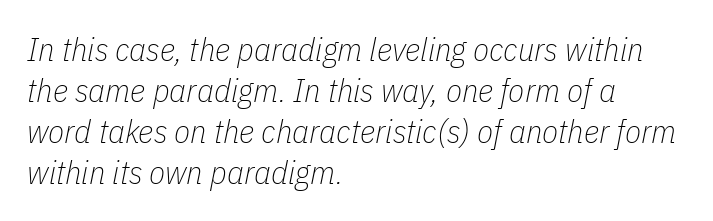
Compared with ordinary roman type, these characters are visibly tilted. Here the designer chose a conventional face with non-uniform glyph widths. The font is comparable to plain body text, perhaps lighter. Each word holds together tightly as a unit, with standard inter-letter gaps.
